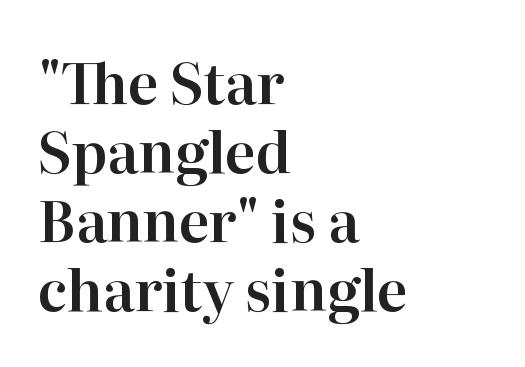
The image shows 56 px serif type, upright; set left-aligned, line spacing 1.23x, normal letter spacing, not underlined; high stroke contrast and a medium x-height.
